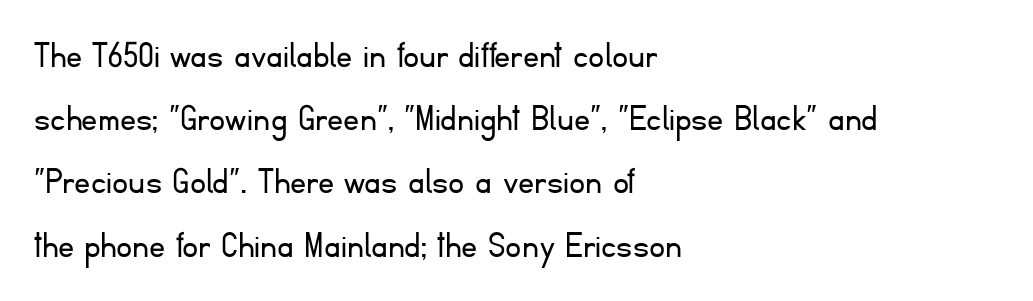
Q: Is the text bold? A: No.
Q: Is the text italic (slanted)? A: No, it is upright.
Q: Is the typeface a serif or a sans-serif typeface? A: Sans-serif.
Q: Is the text underlined? A: No.
Q: How is the paragraph aligned? A: Left-aligned.
Q: Is the spacing between letters normal or unusually wide? A: Normal.
Q: Is the spacing between lines tight, normal or loose? A: Normal.
Q: Width (condensed, normal, or wide)? A: Normal.
Q: Stroke contrast? A: Low.
Q: x-height? A: Small.
Q: Monospaced? A: No.
